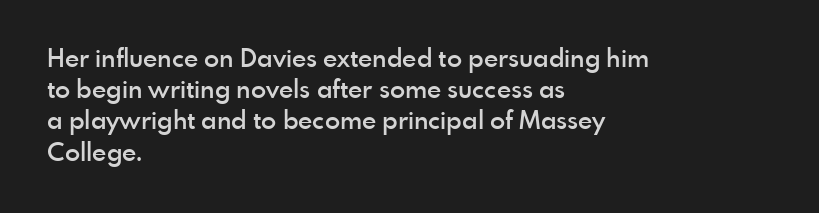
The image shows 25 px text type, upright; set left-aligned, normal line spacing (1.25x), normal letter spacing, not underlined.
